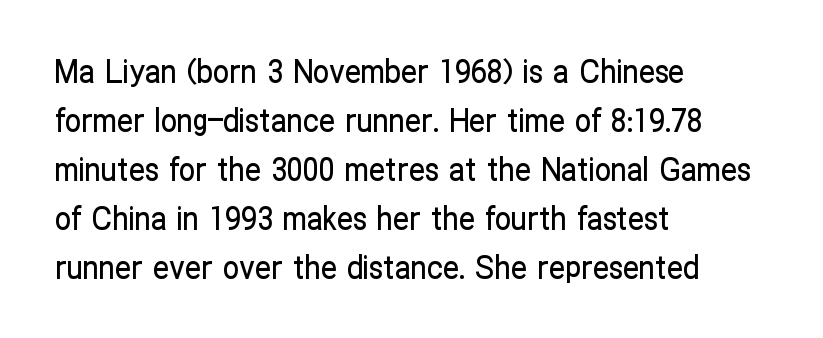
The image shows 32 px condensed sans-serif type, upright; set left-aligned, normal line spacing (1.53x), normal letter spacing, not underlined; low stroke contrast and a medium x-height.
